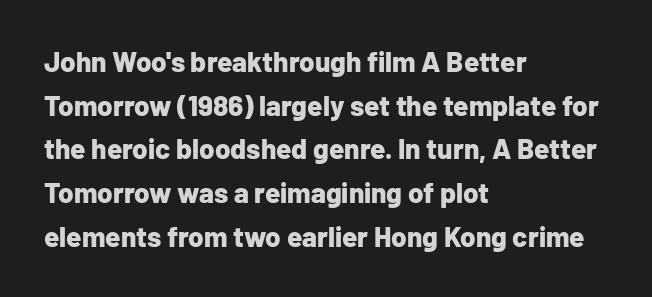
The letters stand straight up with perfectly vertical stems. The letters advance in unequal steps, a hallmark of proportional type. Anything drawn beneath the words? Only blank space. The passage shown has conventional tracking throughout. The passage is arranged the way most books set body copy — flush left. Summary of weight: heavy, a full bold.
